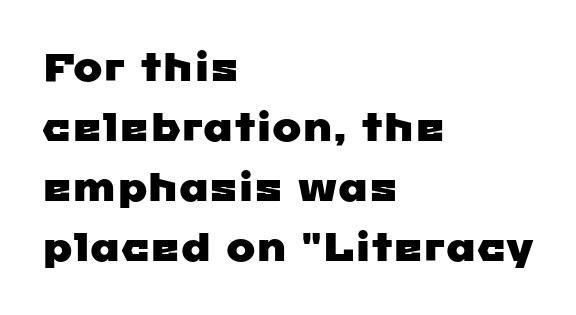
{"serif": "no", "width": "wide", "stroke_contrast": "low", "x_height": "medium", "monospaced": "no", "underline": "no", "align": "left", "line_spacing": "normal", "line_spacing_ratio": 1.54, "letter_spacing": "normal", "letter_spacing_em": 0.0, "glyph_px": 39}
